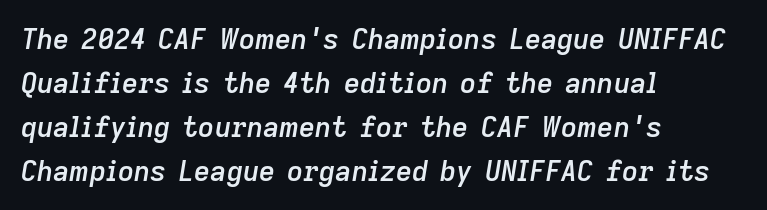
The image shows 28 px semibold type, italic (leaning right); set left-aligned, normal line spacing (1.57x), normal letter spacing, not underlined; low stroke contrast and a medium x-height.
